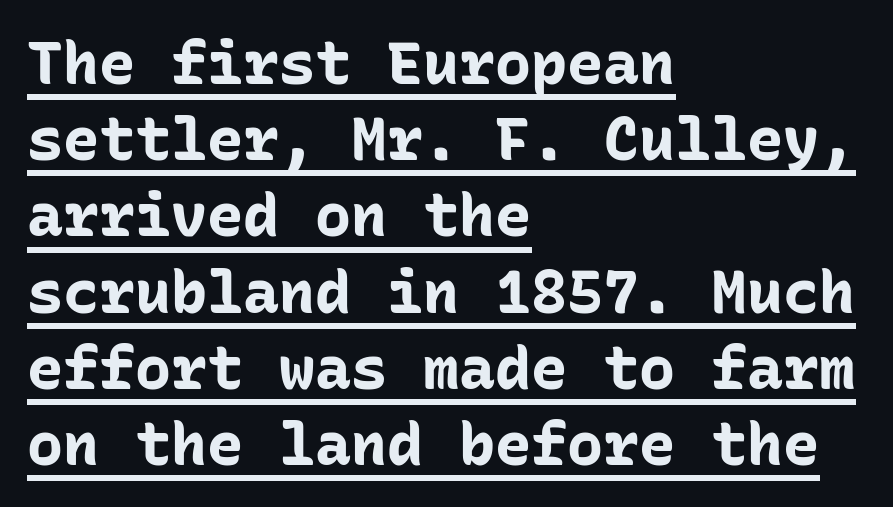
{"serif": "no", "italic": "no", "bold": "yes", "weight": "bold", "width": "normal", "stroke_contrast": "low", "x_height": "medium", "monospaced": "yes", "underline": "yes", "align": "left", "line_spacing": "normal", "line_spacing_ratio": 1.27, "letter_spacing": "normal", "letter_spacing_em": 0.0, "glyph_px": 60}
